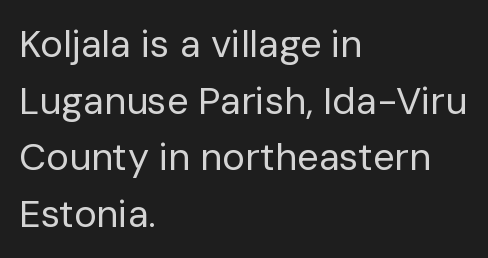
{"serif": "no", "italic": "no", "bold": "no", "weight": "regular", "width": "normal", "stroke_contrast": "low", "x_height": "medium", "monospaced": "no", "underline": "no", "align": "left", "line_spacing": "normal", "line_spacing_ratio": 1.49, "letter_spacing": "normal", "letter_spacing_em": 0.0, "glyph_px": 38}
